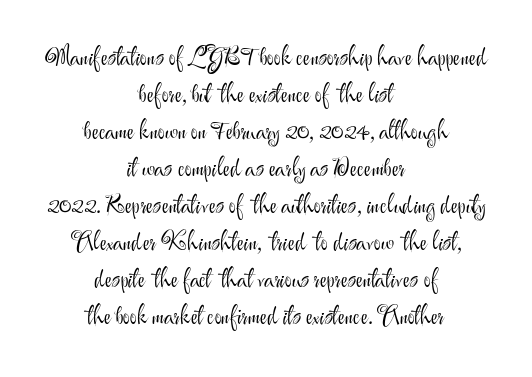
The image shows 24 px text type; set centered, normal line spacing (1.54x), normal letter spacing, not underlined.
